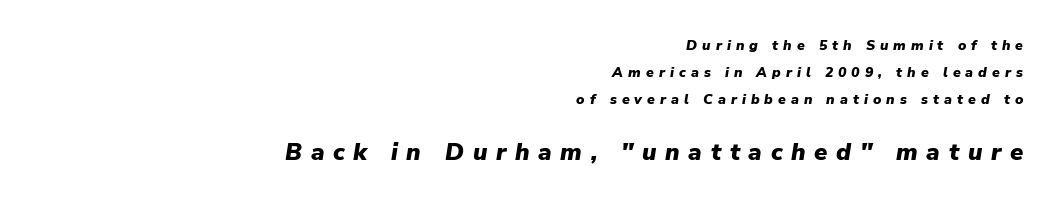
{"italic": "yes", "lean": "right", "slant_degrees": 9, "bold": "yes", "underline": "no", "align": "right", "line_spacing": "loose", "line_spacing_ratio": 1.93, "letter_spacing": "wide", "letter_spacing_em": 0.36, "larger_block": "second", "size_ratio": 1.71, "glyph_px": 24}
